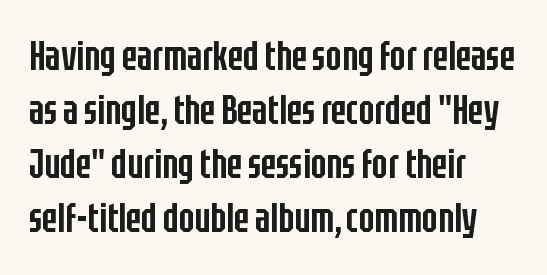
The image shows 41 px semibold, condensed sans-serif type, upright; set left-aligned, normal line spacing (1.32x), normal letter spacing, not underlined; low stroke contrast and a large x-height.
